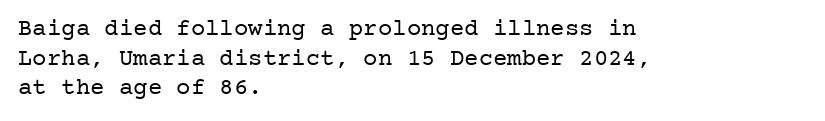
{"italic": "no", "bold": "no", "underline": "no", "align": "left", "line_spacing_ratio": 1.23, "letter_spacing": "normal", "letter_spacing_em": 0.0, "glyph_px": 24}
